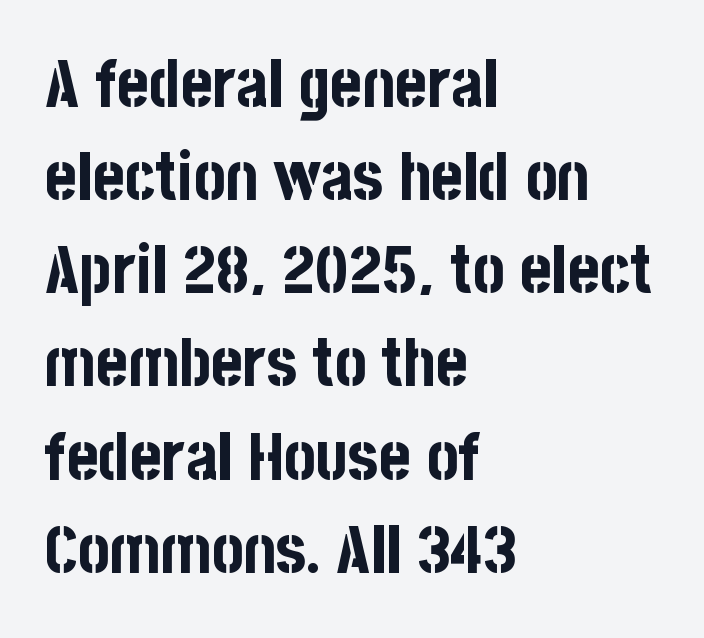
{"serif": "no", "italic": "no", "bold": "yes", "weight": "bold", "width": "condensed", "stroke_contrast": "low", "x_height": "large", "monospaced": "no", "underline": "no", "align": "left", "line_spacing": "normal", "line_spacing_ratio": 1.39, "letter_spacing": "normal", "letter_spacing_em": 0.0, "glyph_px": 67}
